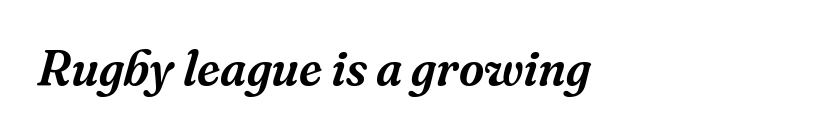
This sample has the flowing, uneven cadence of proportional lettering. The setting favours the left margin, as ordinary paragraphs usually do. Looking at the ascenders, they clearly lean. How are the letters spaced? Ordinarily, with no added tracking.
